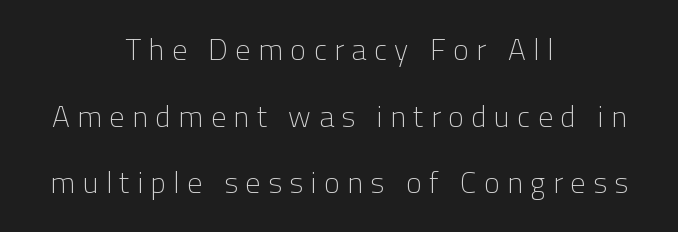
The image shows 30 px light sans-serif type, upright; set centered, loose line spacing (2.22x), unusually wide letter spacing (+0.25 em), not underlined; low stroke contrast and a medium x-height.
